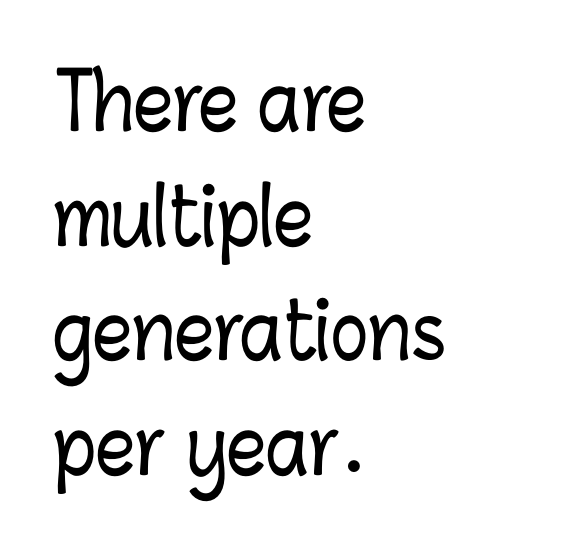
The image shows 78 px condensed type, upright; set left-aligned, normal line spacing (1.47x), normal letter spacing, not underlined; low stroke contrast and a medium x-height.
